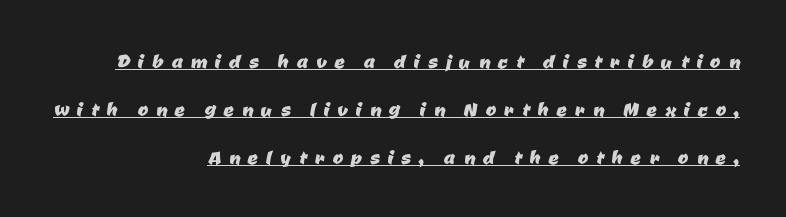
The image shows 25 px text type; set right-aligned, loose line spacing (1.92x), unusually wide letter spacing (+0.32 em), underlined.
